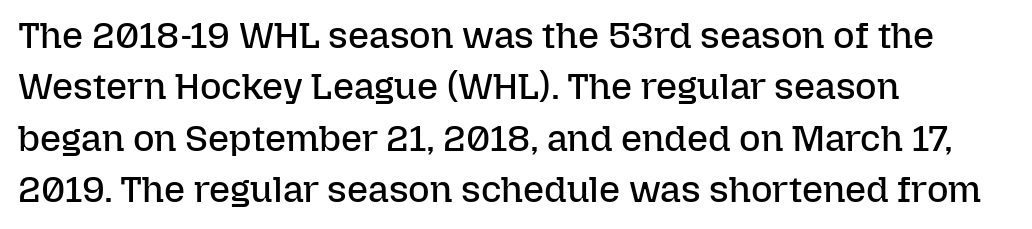
{"italic": "no", "bold": "no", "weight": "regular", "width": "normal", "stroke_contrast": "low", "x_height": "medium", "monospaced": "no", "underline": "no", "align": "left", "line_spacing": "normal", "line_spacing_ratio": 1.39, "letter_spacing": "normal", "letter_spacing_em": 0.0, "glyph_px": 37}
